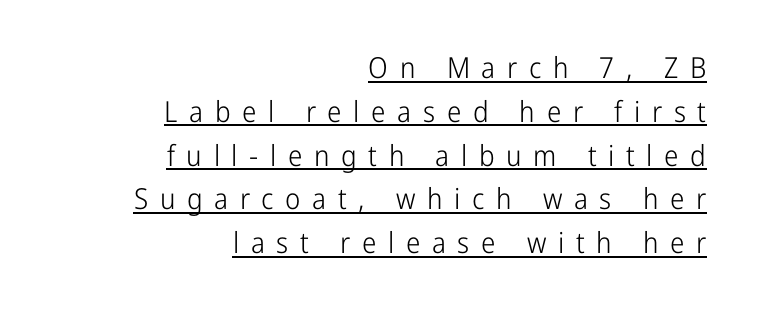
Q: Is the text bold? A: No.
Q: Is the text italic (slanted)? A: No, it is upright.
Q: Is the typeface a serif or a sans-serif typeface? A: Sans-serif.
Q: Is the text underlined? A: Yes.
Q: How is the paragraph aligned? A: Right-aligned.
Q: Is the spacing between letters normal or unusually wide? A: Unusually wide.
Q: Is the spacing between lines tight, normal or loose? A: Normal.
Q: Width (condensed, normal, or wide)? A: Condensed.
Q: Stroke contrast? A: Low.
Q: x-height? A: Medium.
Q: Monospaced? A: No.
